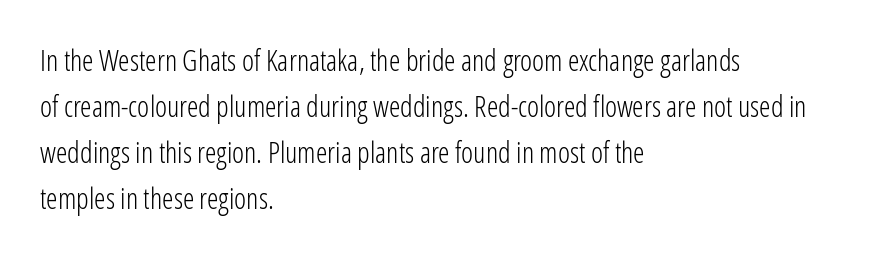
{"serif": "no", "italic": "no", "bold": "no", "weight": "light", "width": "condensed", "stroke_contrast": "low", "x_height": "medium", "monospaced": "no", "underline": "no", "align": "left", "line_spacing": "normal", "line_spacing_ratio": 1.59, "letter_spacing": "normal", "letter_spacing_em": 0.0, "glyph_px": 29}
